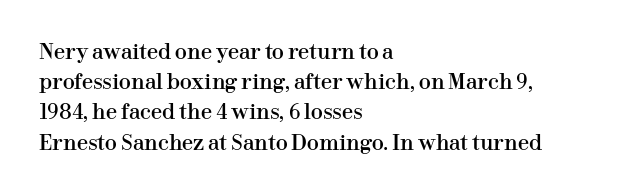
Q: Is the text italic (slanted)? A: No, it is upright.
Q: Is the text underlined? A: No.
Q: How is the paragraph aligned? A: Left-aligned.
Q: Is the spacing between letters normal or unusually wide? A: Normal.
Q: Is the spacing between lines tight, normal or loose? A: Normal.
